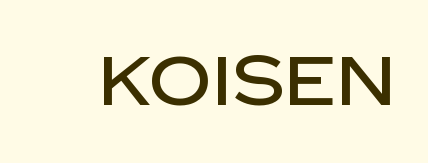
The image shows 69 px sans-serif type, upright; set normal letter spacing, not underlined; low stroke contrast and a large x-height.
